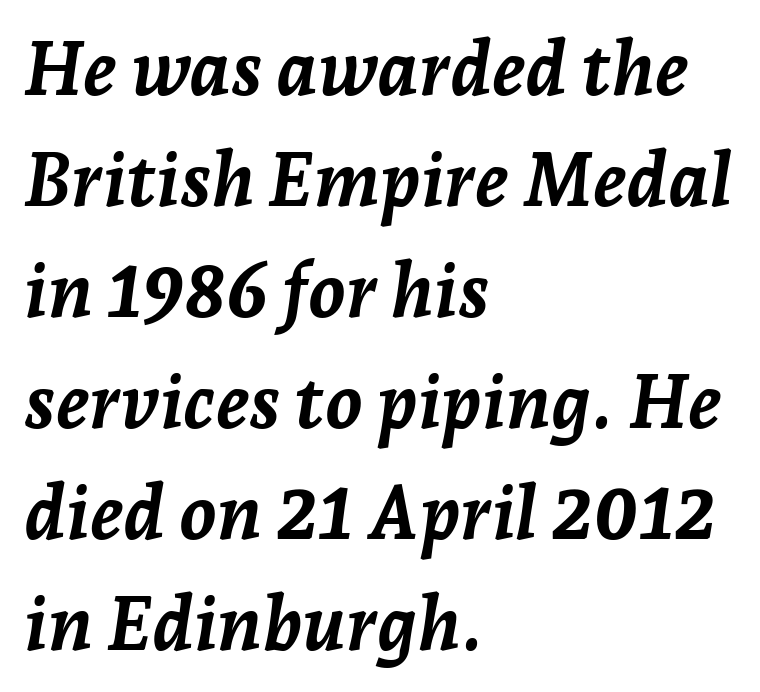
Notice how the passage keeps a crisp vertical edge on the left only. The vertical gap from one line to the next is medium. Descenders are the only things crossing below the line. The letters sit at their default tracking, neither squeezed nor spread. Tall strokes in this sample are angled rather than plumb.
